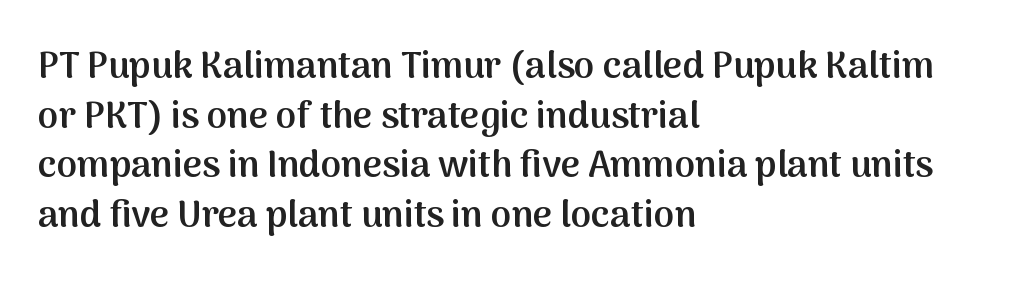
Nothing unusual about the tracking: characters are spaced as the font intends. Does the copy run flush right? No — it runs flush left. What's the leading like? Ordinary, nothing unusual. Serifs: no, the terminals of the letterforms are clean.
